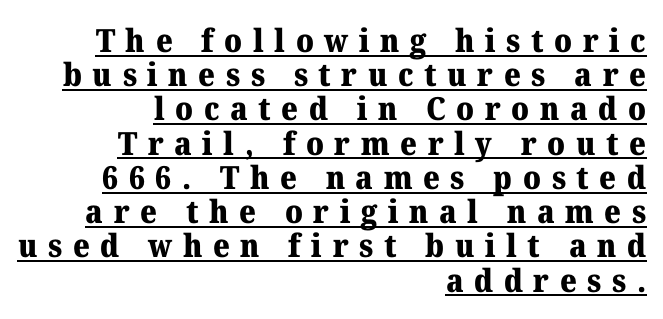
Each word looks stretched out because of the extra space between its letters. Unlike a clean sans, this face finishes its strokes with serifs. The leading is snug, giving the passage a crowded texture. Weight: bold. Think of a printed novel: that variable character pitch is what you see here.
